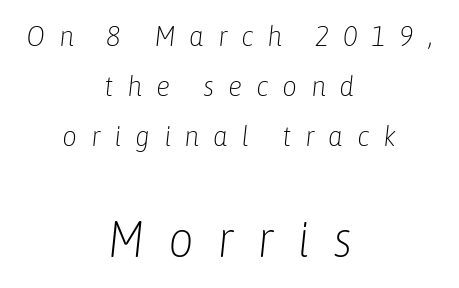
{"italic": "yes", "lean": "right", "slant_degrees": 6, "bold": "no", "weight": "light", "width": "condensed", "stroke_contrast": "low", "x_height": "medium", "monospaced": "no", "underline": "no", "align": "center", "line_spacing_ratio": 1.73, "letter_spacing": "wide", "letter_spacing_em": 0.47, "larger_block": "second", "size_ratio": 1.72, "glyph_px": 50}
